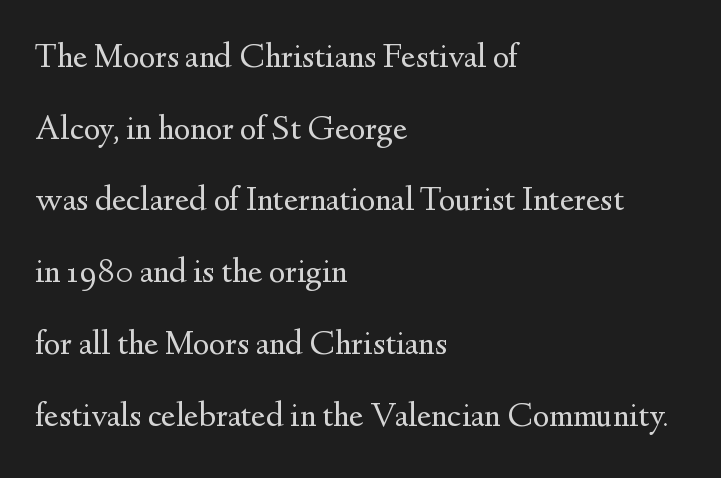
Line beginnings align vertically; line endings do not. Proportional: the letters do not fall into vertical columns. Style check: upright. The designer dialed line spacing up above the default.
